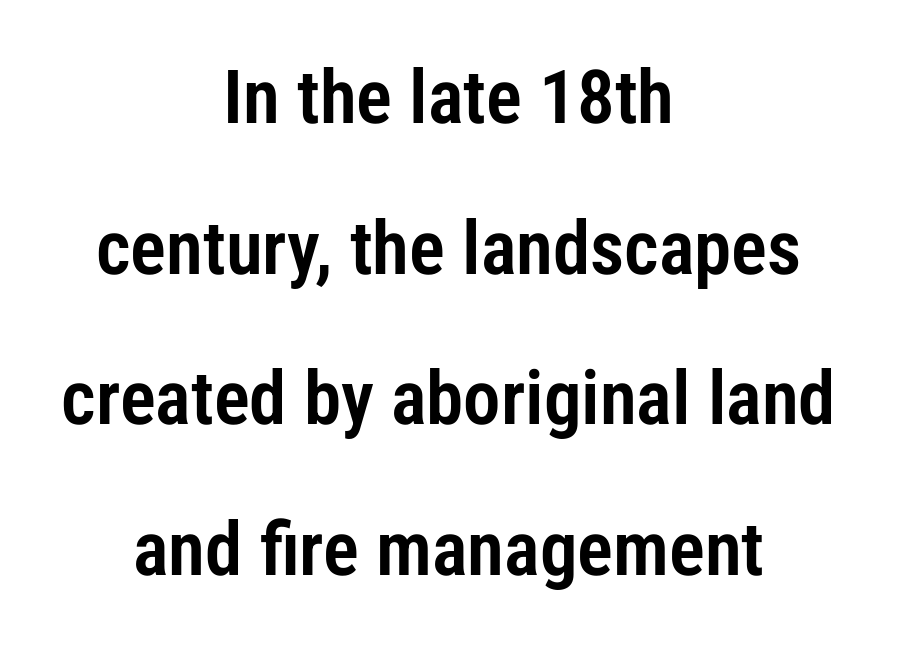
Q: Is the text italic (slanted)? A: No, it is upright.
Q: Is the typeface a serif or a sans-serif typeface? A: Sans-serif.
Q: Is the text underlined? A: No.
Q: How is the paragraph aligned? A: Centered.
Q: Is the spacing between letters normal or unusually wide? A: Normal.
Q: Is the spacing between lines tight, normal or loose? A: Loose.
Q: Width (condensed, normal, or wide)? A: Condensed.
Q: Stroke contrast? A: Low.
Q: x-height? A: Medium.
Q: Monospaced? A: No.
